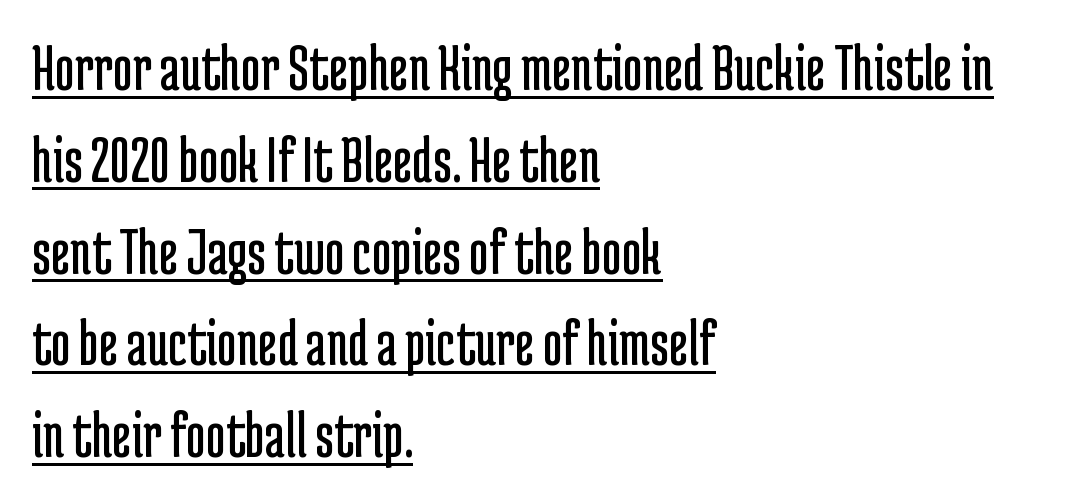
The image shows 68 px regular-weight, condensed sans-serif type, upright; set left-aligned, normal line spacing (1.35x), normal letter spacing, underlined; low stroke contrast and a medium x-height.
